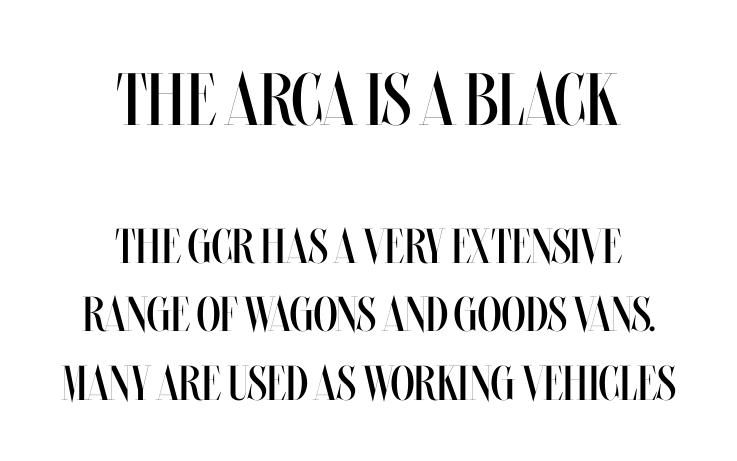
The image shows 74 px regular-weight, condensed type, upright; set centered, normal line spacing (1.4x), normal letter spacing, not underlined; the first (top) block is 1.51x larger; medium stroke contrast and a large x-height.
